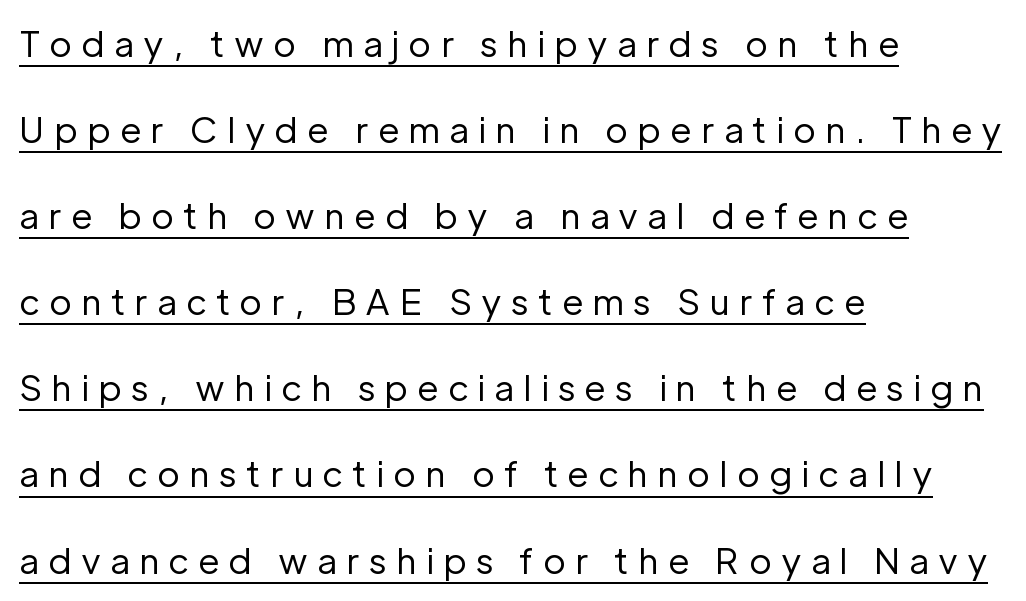
Stem width sits at or under what a default text font uses. The rendering uses the underline text-decoration. Nope, not italic — everything's standing straight. Type style note: lacks serifs.
